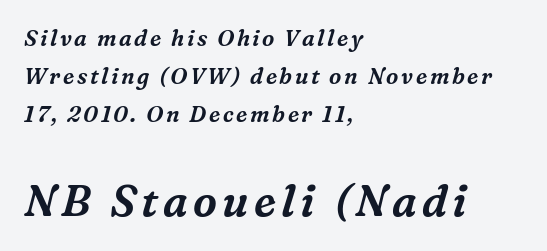
Slanted lettering throughout. The text block is weighted toward the left margin, trailing off unevenly rightward. Quick note: underline off. The rendering enlarges the type as you move from the upper chunk to the lower. Each letter keeps its own natural width here, so spacing adapts to shape.
